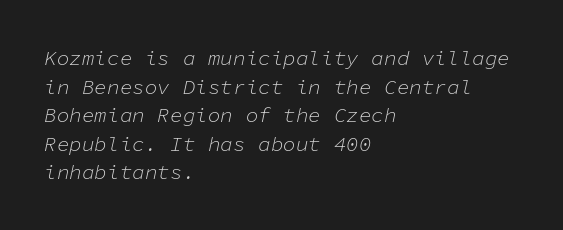
The image shows 21 px text type, italic (leaning right); set left-aligned, normal line spacing (1.36x), normal letter spacing, not underlined.
